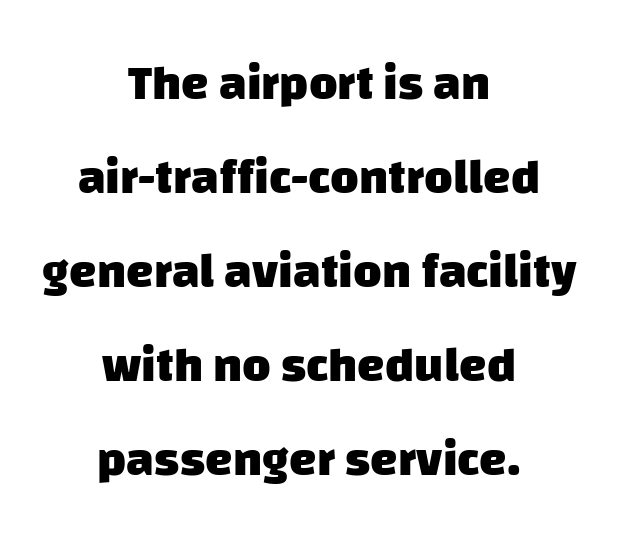
The image shows 49 px heavy sans-serif type; set centered, loose line spacing (1.92x), normal letter spacing, not underlined; low stroke contrast and a large x-height.
